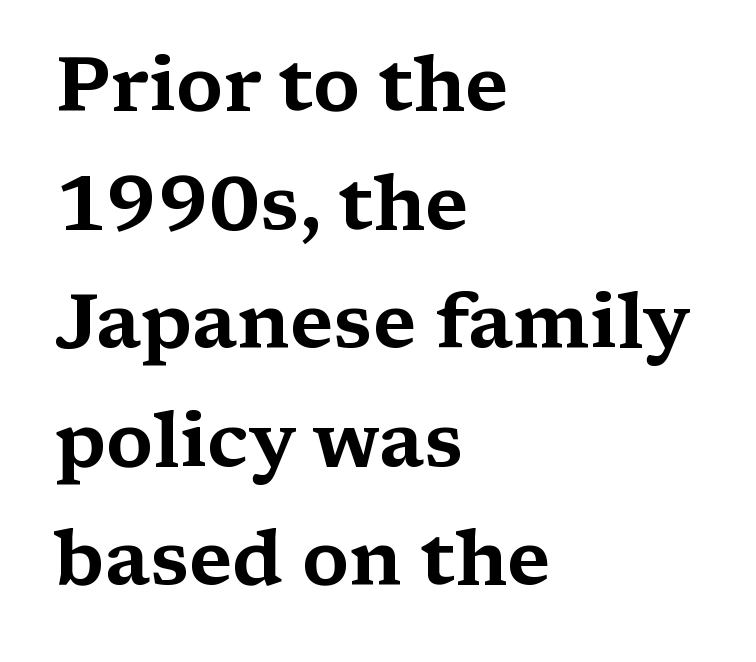
{"serif": "yes", "italic": "no", "width": "wide", "stroke_contrast": "medium", "x_height": "medium", "monospaced": "no", "underline": "no", "align": "left", "line_spacing": "normal", "line_spacing_ratio": 1.56, "letter_spacing": "normal", "letter_spacing_em": 0.0, "glyph_px": 76}
